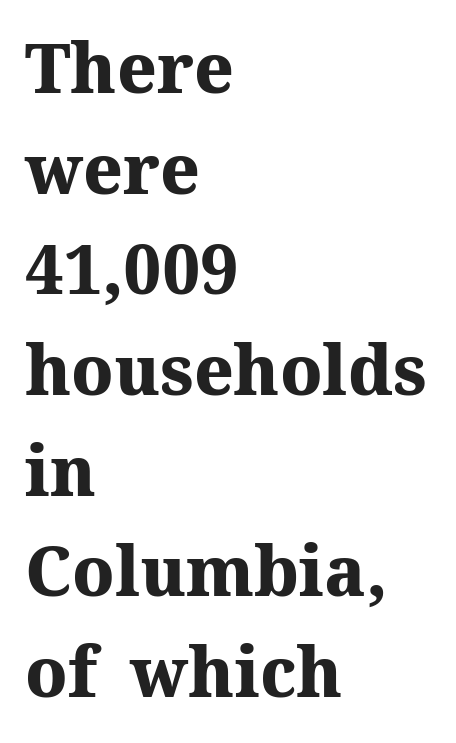
The image shows 68 px heavy serif type, upright; set left-aligned, normal line spacing (1.48x), normal letter spacing, not underlined; medium stroke contrast and a medium x-height.
